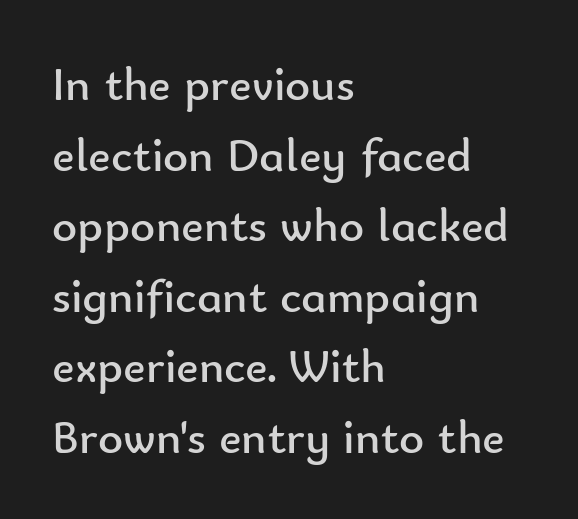
The image shows 48 px regular-weight sans-serif type, upright; set left-aligned, normal line spacing (1.47x), normal letter spacing, not underlined; low stroke contrast and a small x-height.
